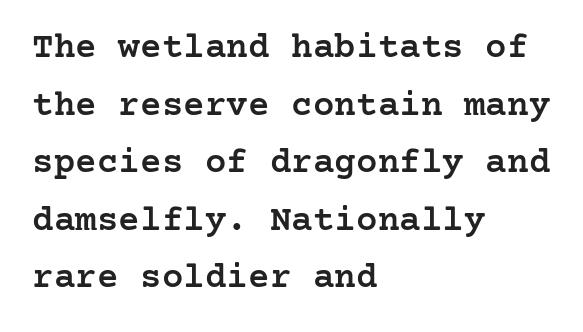
Q: Is the text bold? A: Semi-bold.
Q: Is the text italic (slanted)? A: No, it is upright.
Q: Is the typeface a serif or a sans-serif typeface? A: Serif.
Q: Is the text underlined? A: No.
Q: How is the paragraph aligned? A: Left-aligned.
Q: Is the spacing between letters normal or unusually wide? A: Normal.
Q: Is the spacing between lines tight, normal or loose? A: Normal.
Q: Width (condensed, normal, or wide)? A: Normal.
Q: Stroke contrast? A: Low.
Q: x-height? A: Medium.
